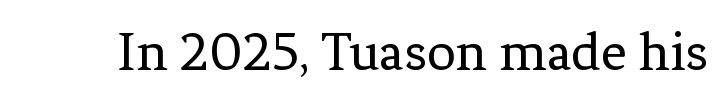
The letters look calm and open, with moderate or lighter stems. Unmarked baselines from the first word to the last. Small tapered or slab feet sit at the stroke ends, so this counts as serif. The face used here is rendered with its standard letterfit. Is this a fixed-width face? No — the glyphs have proportional, varying widths. When letters stand straight like this, we call the style roman or upright.
